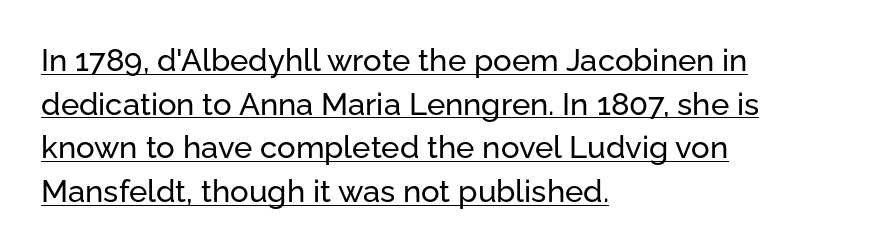
Q: Is the text italic (slanted)? A: No, it is upright.
Q: Is the typeface a serif or a sans-serif typeface? A: Sans-serif.
Q: Is the text underlined? A: Yes.
Q: How is the paragraph aligned? A: Left-aligned.
Q: Is the spacing between letters normal or unusually wide? A: Normal.
Q: Is the spacing between lines tight, normal or loose? A: Normal.
Q: Width (condensed, normal, or wide)? A: Normal.
Q: Stroke contrast? A: Low.
Q: x-height? A: Medium.
Q: Monospaced? A: No.
